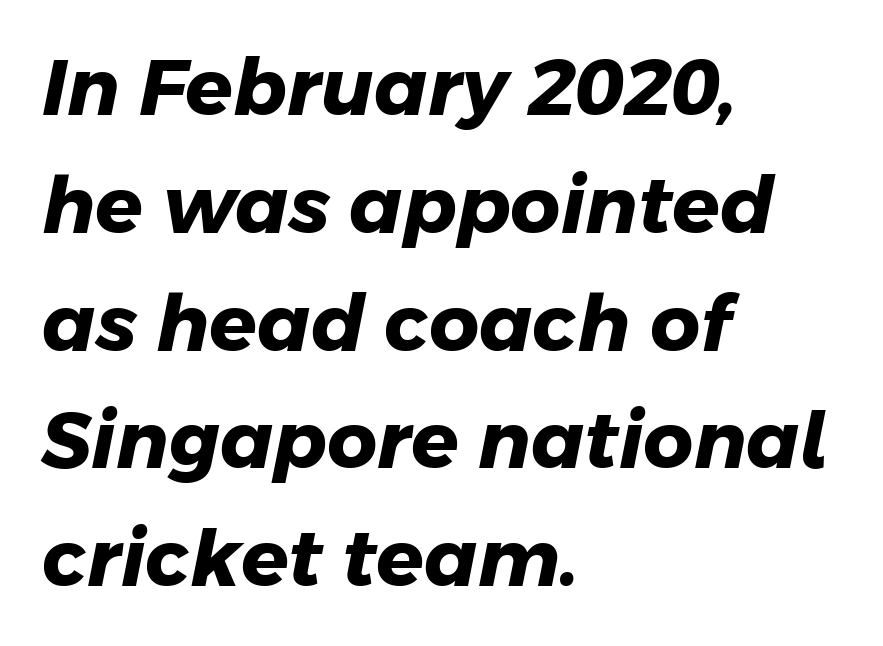
The image shows 78 px heavy sans-serif type; set left-aligned, normal line spacing (1.51x), normal letter spacing, not underlined; low stroke contrast and a medium x-height.
